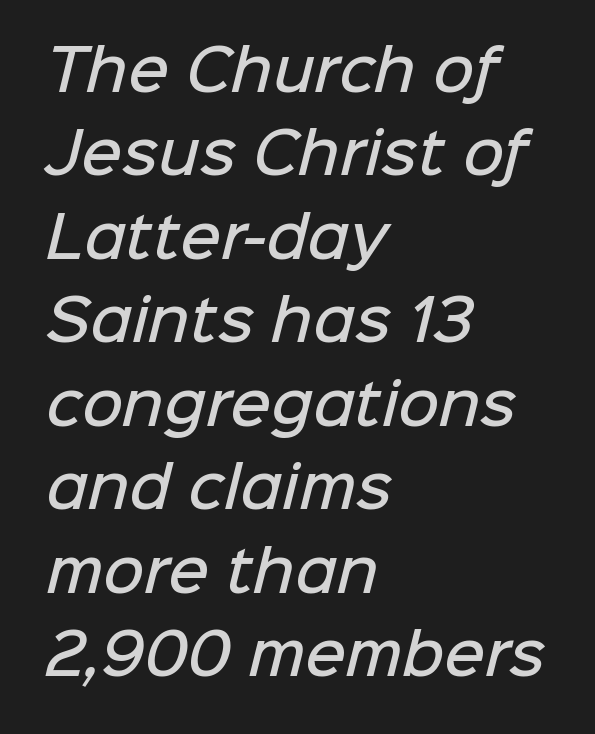
{"serif": "no", "bold": "semi", "weight": "semibold", "width": "normal", "stroke_contrast": "low", "x_height": "medium", "monospaced": "no", "underline": "no", "align": "left", "line_spacing": "normal", "line_spacing_ratio": 1.49, "letter_spacing": "normal", "letter_spacing_em": 0.0, "glyph_px": 56}
